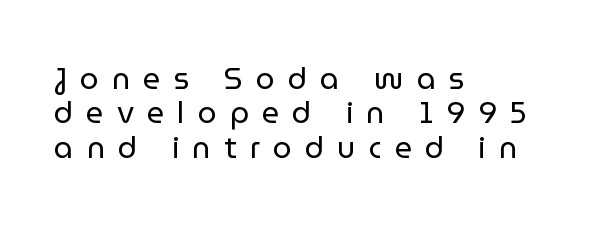
Q: Is the text bold? A: No.
Q: Is the text italic (slanted)? A: No, it is upright.
Q: Is the typeface a serif or a sans-serif typeface? A: Sans-serif.
Q: Is the text underlined? A: No.
Q: How is the paragraph aligned? A: Left-aligned.
Q: Is the spacing between letters normal or unusually wide? A: Unusually wide.
Q: Is the spacing between lines tight, normal or loose? A: Tight.
Q: Width (condensed, normal, or wide)? A: Normal.
Q: Stroke contrast? A: Low.
Q: x-height? A: Medium.
Q: Monospaced? A: No.
